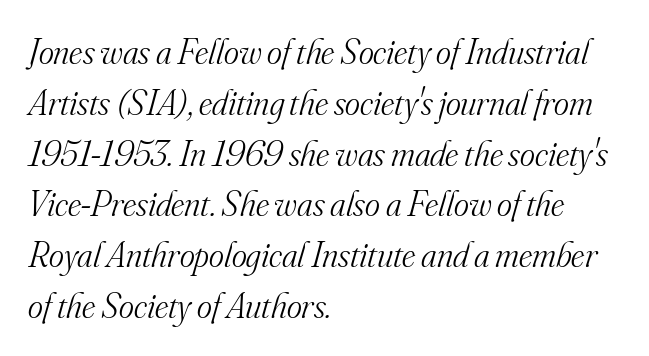
The image shows 36 px light serif type, italic (leaning right); set left-aligned, normal line spacing (1.41x), normal letter spacing, not underlined; medium stroke contrast and a small x-height.
